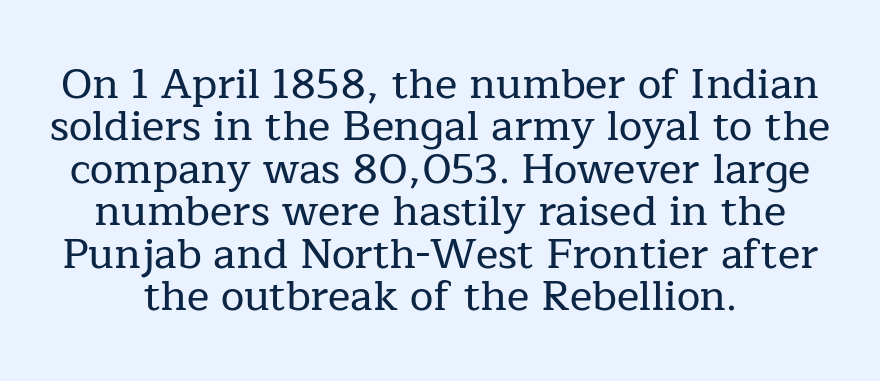
The letters advance in unequal steps, a hallmark of proportional type. The passage shown is not underscored anywhere. These lines keep a tight, regular rhythm from letter to letter. The typography opts for an upright posture over an oblique one. The lines are packed closely together with very little leading.
